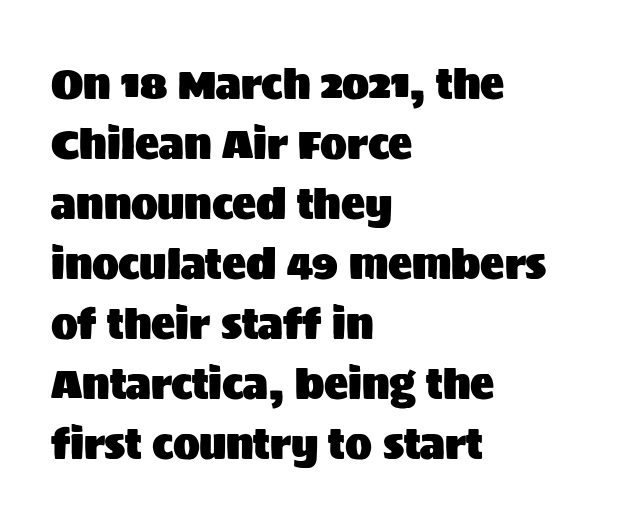
{"serif": "no", "italic": "no", "width": "normal", "stroke_contrast": "medium", "x_height": "large", "monospaced": "no", "underline": "no", "align": "left", "line_spacing": "normal", "line_spacing_ratio": 1.5, "letter_spacing": "normal", "letter_spacing_em": 0.0, "glyph_px": 40}
